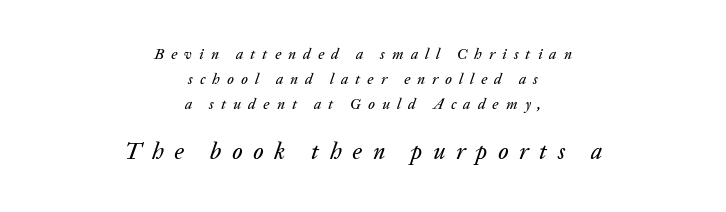
{"italic": "yes", "lean": "right", "slant_degrees": 20, "underline": "no", "align": "center", "line_spacing": "normal", "line_spacing_ratio": 1.68, "letter_spacing": "wide", "letter_spacing_em": 0.47, "larger_block": "second", "size_ratio": 1.53, "glyph_px": 23}
